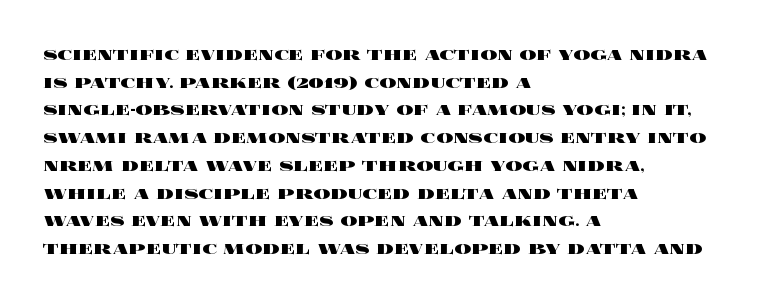
{"italic": "no", "bold": "yes", "underline": "no", "align": "left", "line_spacing": "normal", "line_spacing_ratio": 1.32, "letter_spacing": "normal", "letter_spacing_em": 0.0, "glyph_px": 21}
